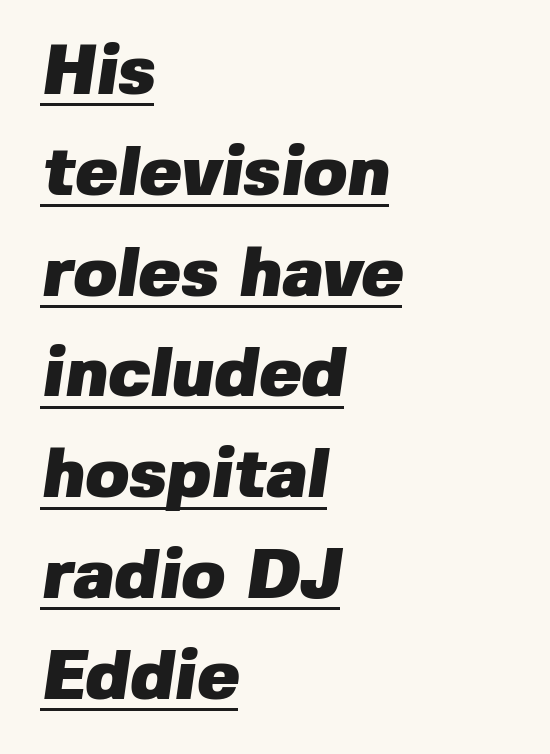
{"serif": "no", "bold": "yes", "weight": "heavy", "width": "normal", "stroke_contrast": "low", "x_height": "medium", "monospaced": "no", "underline": "yes", "align": "left", "line_spacing": "normal", "line_spacing_ratio": 1.42, "letter_spacing": "normal", "letter_spacing_em": 0.0, "glyph_px": 71}
